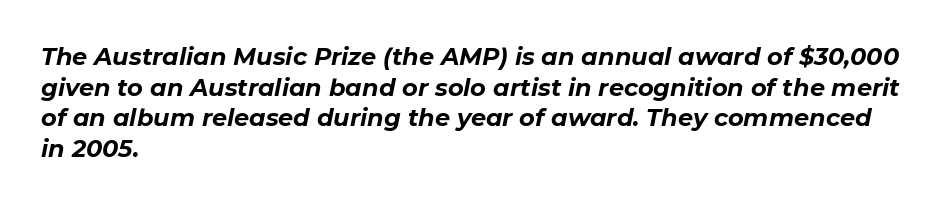
{"italic": "yes", "lean": "right", "slant_degrees": 11, "bold": "yes", "underline": "no", "align": "left", "line_spacing": "normal", "line_spacing_ratio": 1.28, "letter_spacing": "normal", "letter_spacing_em": 0.0, "glyph_px": 24}
